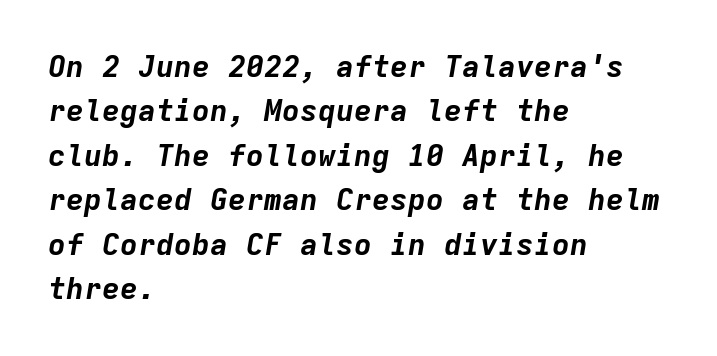
The image shows 30 px bold type, italic (leaning right), monospaced; set left-aligned, normal line spacing (1.48x), normal letter spacing, not underlined; low stroke contrast and a medium x-height.
